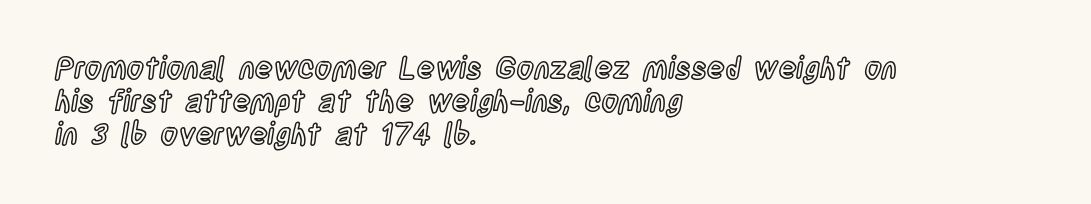
Horizontal alignment here is leftward, the default for most running prose. Any mark beneath the type? The region is blank. The rendering uses a small line-height, squeezing the rows. Varying glyph widths throughout — classic text-font behaviour. Observe the ordinary spacing: letters are neighbours, not strangers.
